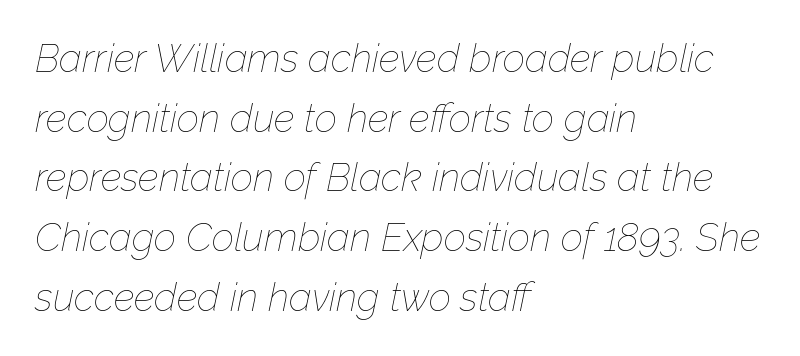
{"italic": "yes", "lean": "right", "slant_degrees": 12, "bold": "no", "weight": "thin", "width": "normal", "stroke_contrast": "low", "x_height": "medium", "monospaced": "no", "underline": "no", "align": "left", "line_spacing": "normal", "line_spacing_ratio": 1.53, "letter_spacing": "normal", "letter_spacing_em": 0.0, "glyph_px": 39}
